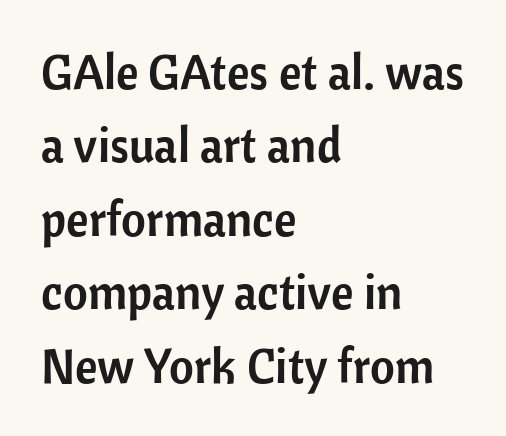
The image shows 48 px sans-serif type, upright; set left-aligned, normal line spacing (1.53x), normal letter spacing, not underlined; low stroke contrast and a medium x-height.
